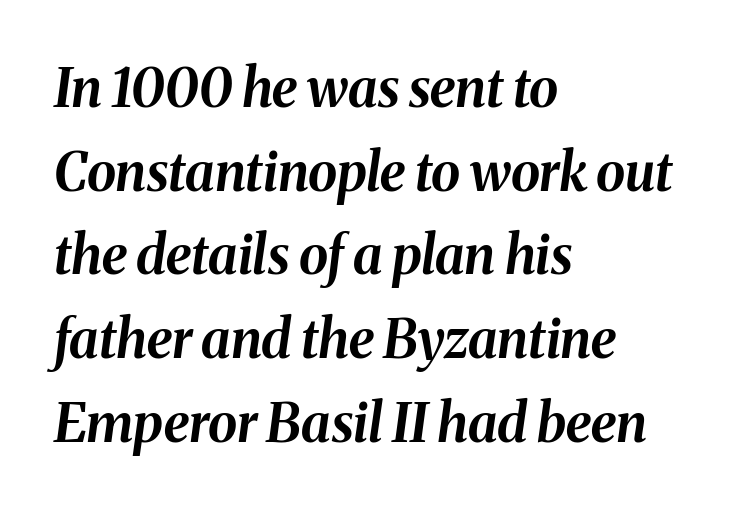
{"italic": "yes", "lean": "right", "slant_degrees": 8, "bold": "yes", "weight": "bold", "width": "normal", "stroke_contrast": "medium", "x_height": "medium", "monospaced": "no", "underline": "no", "align": "left", "line_spacing": "normal", "line_spacing_ratio": 1.58, "letter_spacing": "normal", "letter_spacing_em": 0.0, "glyph_px": 53}
